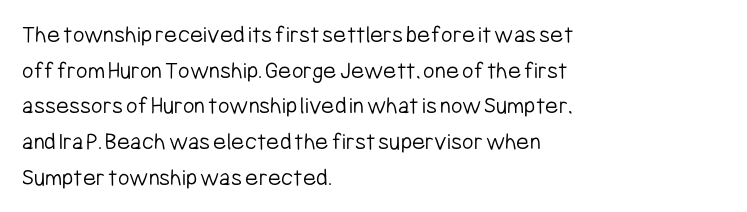
{"italic": "no", "bold": "no", "underline": "no", "align": "left", "line_spacing": "normal", "line_spacing_ratio": 1.43, "letter_spacing": "normal", "letter_spacing_em": 0.0, "glyph_px": 25}
